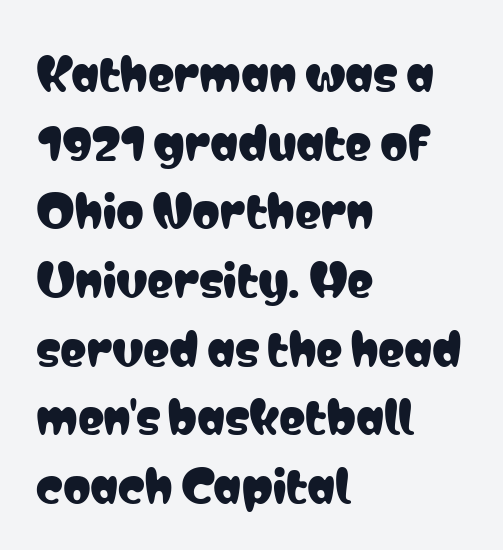
{"serif": "no", "italic": "no", "width": "condensed", "stroke_contrast": "low", "x_height": "medium", "monospaced": "no", "underline": "no", "align": "left", "line_spacing": "normal", "line_spacing_ratio": 1.56, "letter_spacing": "normal", "letter_spacing_em": 0.0, "glyph_px": 44}
